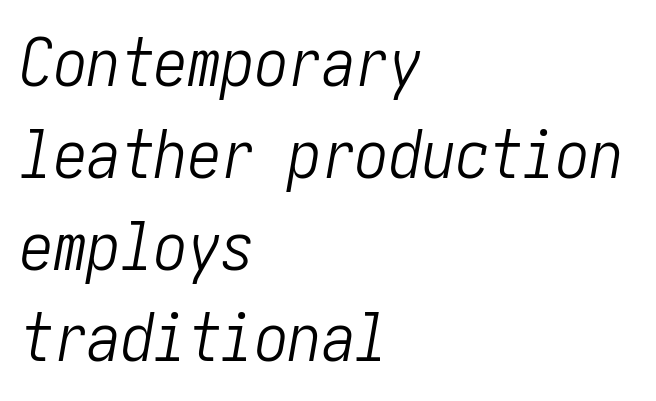
Q: Is the text bold? A: No.
Q: Is the text italic (slanted)? A: Yes, it leans right by about 10 degrees.
Q: Is the text underlined? A: No.
Q: How is the paragraph aligned? A: Left-aligned.
Q: Is the spacing between letters normal or unusually wide? A: Normal.
Q: Is the spacing between lines tight, normal or loose? A: Normal.
Q: Width (condensed, normal, or wide)? A: Condensed.
Q: Stroke contrast? A: Low.
Q: x-height? A: Medium.
